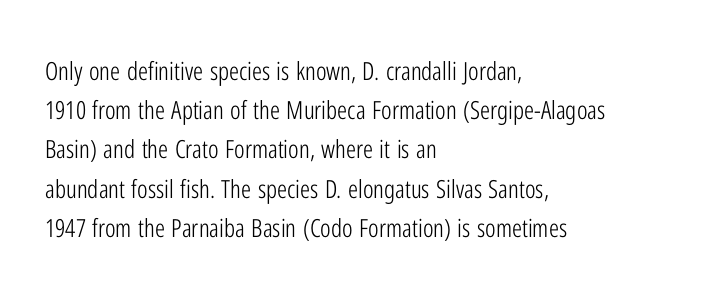
Q: Is the text bold? A: No.
Q: Is the text italic (slanted)? A: No, it is upright.
Q: Is the text underlined? A: No.
Q: How is the paragraph aligned? A: Left-aligned.
Q: Is the spacing between letters normal or unusually wide? A: Normal.
Q: Is the spacing between lines tight, normal or loose? A: Normal.
